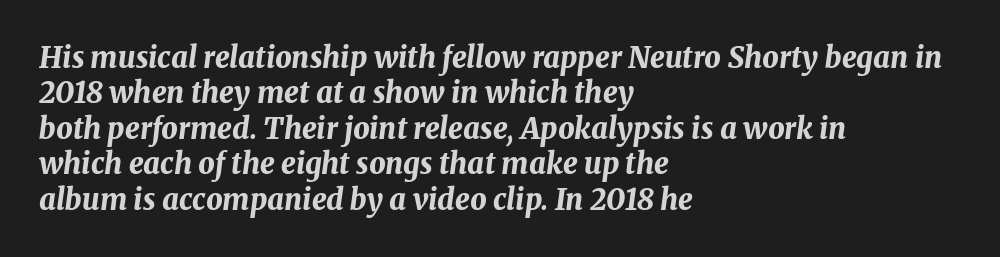
{"italic": "yes", "lean": "right", "slant_degrees": 8, "bold": "yes", "weight": "bold", "width": "normal", "stroke_contrast": "medium", "x_height": "medium", "monospaced": "no", "underline": "no", "align": "left", "line_spacing_ratio": 1.22, "letter_spacing": "normal", "letter_spacing_em": 0.0, "glyph_px": 29}
